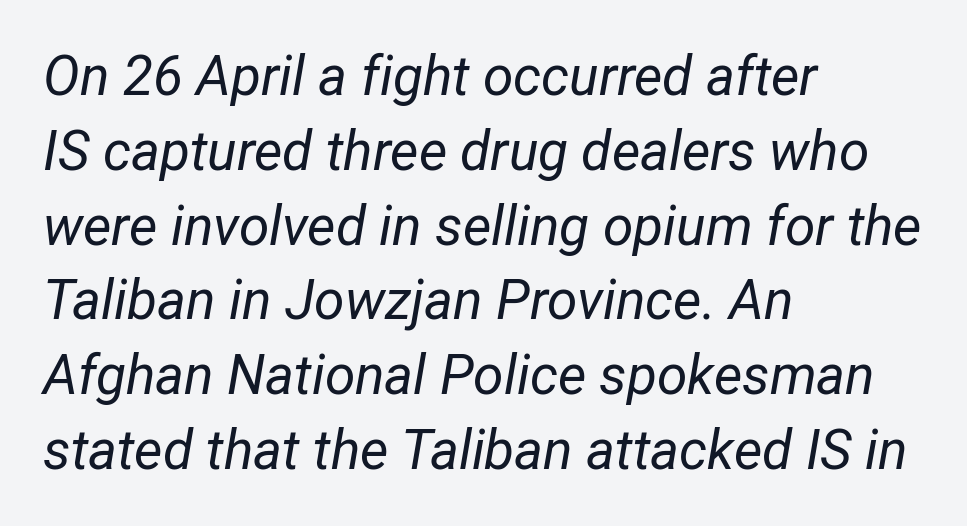
The image shows 55 px regular-weight, condensed type, italic (leaning right); set left-aligned, normal line spacing (1.36x), normal letter spacing, not underlined; low stroke contrast and a medium x-height.
